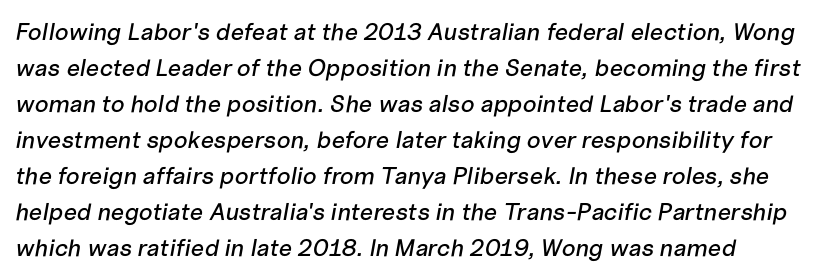
{"italic": "yes", "lean": "right", "slant_degrees": 10, "underline": "no", "line_spacing": "normal", "line_spacing_ratio": 1.5, "letter_spacing": "normal", "letter_spacing_em": 0.0, "glyph_px": 24}
